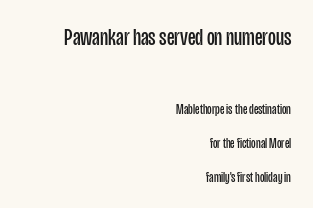
Q: Is the text bold? A: No.
Q: Is the text italic (slanted)? A: No, it is upright.
Q: Is the text underlined? A: No.
Q: How is the paragraph aligned? A: Right-aligned.
Q: Is the spacing between letters normal or unusually wide? A: Normal.
Q: Is the spacing between lines tight, normal or loose? A: Loose.
Q: Which block of text is set in a larger size, the first (top) or the second (bottom)? A: The first (top) one.
